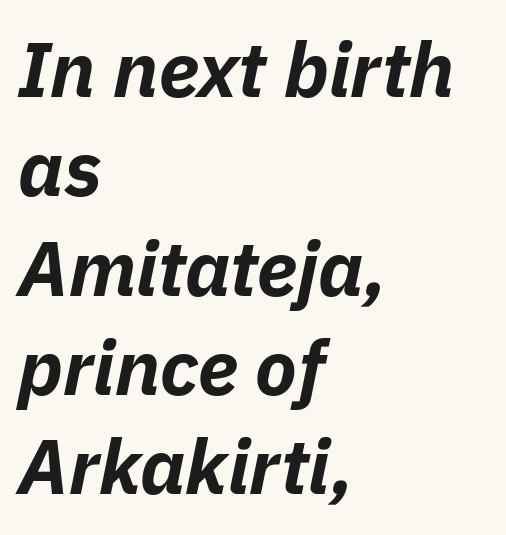
{"italic": "yes", "lean": "right", "slant_degrees": 11, "bold": "yes", "weight": "bold", "width": "normal", "stroke_contrast": "low", "x_height": "medium", "monospaced": "no", "underline": "no", "align": "left", "line_spacing": "normal", "line_spacing_ratio": 1.29, "letter_spacing": "normal", "letter_spacing_em": 0.0, "glyph_px": 77}
